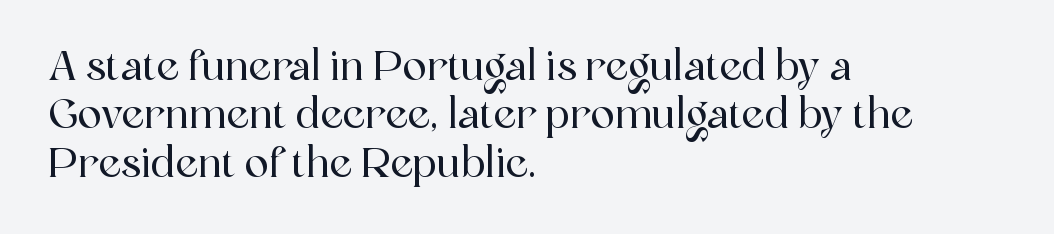
Q: Is the text italic (slanted)? A: No, it is upright.
Q: Is the typeface a serif or a sans-serif typeface? A: Serif.
Q: Is the text underlined? A: No.
Q: How is the paragraph aligned? A: Left-aligned.
Q: Is the spacing between letters normal or unusually wide? A: Normal.
Q: Width (condensed, normal, or wide)? A: Normal.
Q: x-height? A: Medium.
Q: Monospaced? A: No.
